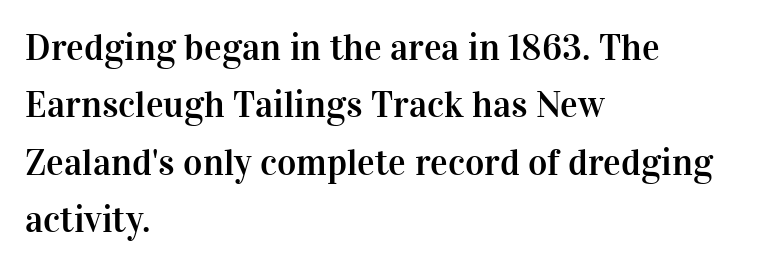
The image shows 37 px serif type, upright; set left-aligned, normal line spacing (1.55x), normal letter spacing, not underlined; high stroke contrast and a medium x-height.
